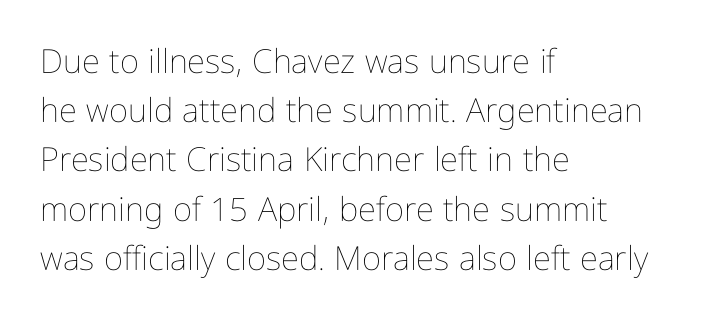
{"italic": "no", "bold": "no", "weight": "thin", "width": "condensed", "stroke_contrast": "low", "x_height": "medium", "monospaced": "no", "underline": "no", "align": "left", "line_spacing": "normal", "line_spacing_ratio": 1.49, "letter_spacing": "normal", "letter_spacing_em": 0.0, "glyph_px": 33}
